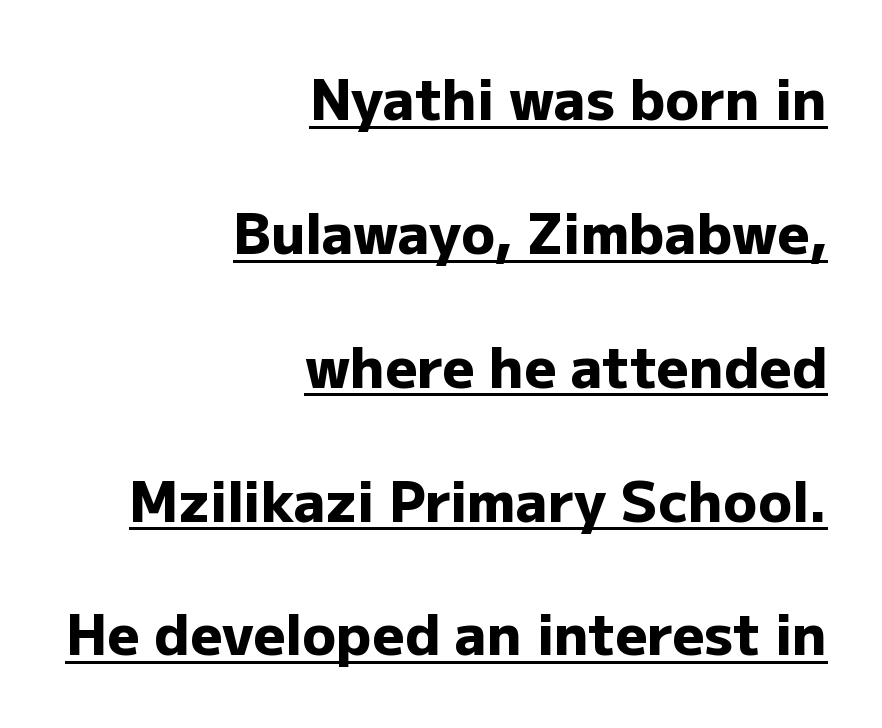
If you drew a line through each stem, it would be perfectly vertical. Spacing verdict: proportional, widths tailored to each character. Each line of the rendering has a horizontal stroke beneath the glyphs. You could fit nearly another row in the gap between these rows. Typesetter's note: full bold, strokes at maximum text heaviness.
